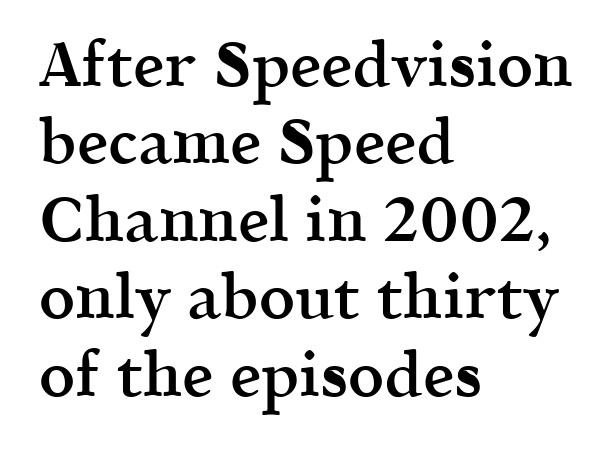
Unlike a clean sans, this face finishes its strokes with serifs. Just letters on the line, the space beneath them empty. If you drew a ruler down the left edge, every line would touch it. This is the in-between weight designers call semibold or demi. Honestly, the letter spacing is just normal — you wouldn't notice it. Designer's note — italics off, roman on.
